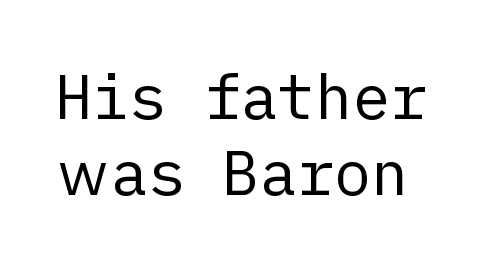
{"serif": "no", "italic": "no", "bold": "no", "weight": "regular", "width": "normal", "stroke_contrast": "low", "x_height": "medium", "underline": "no", "line_spacing_ratio": 1.23, "letter_spacing": "normal", "letter_spacing_em": 0.0, "glyph_px": 62}
